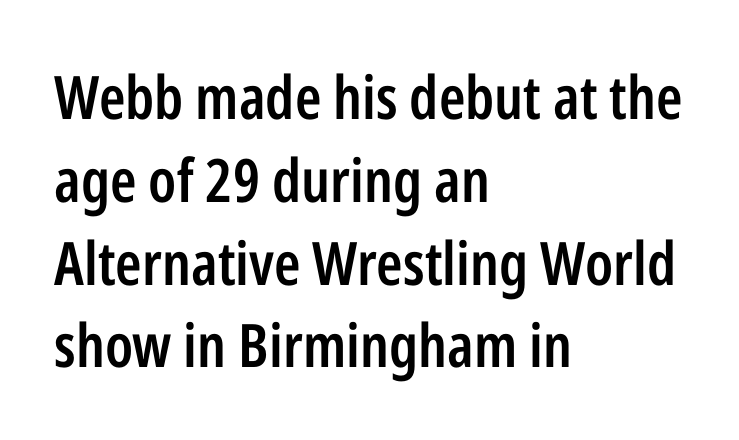
Q: Is the text bold? A: Semi-bold.
Q: Is the text italic (slanted)? A: No, it is upright.
Q: Is the typeface a serif or a sans-serif typeface? A: Sans-serif.
Q: Is the text underlined? A: No.
Q: How is the paragraph aligned? A: Left-aligned.
Q: Is the spacing between letters normal or unusually wide? A: Normal.
Q: Is the spacing between lines tight, normal or loose? A: Normal.
Q: Width (condensed, normal, or wide)? A: Condensed.
Q: Stroke contrast? A: Low.
Q: x-height? A: Medium.
Q: Monospaced? A: No.
